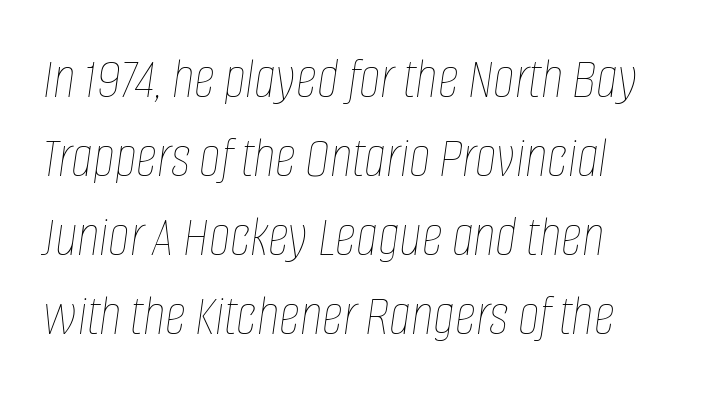
The image shows 59 px thin, condensed type, italic (leaning right); set left-aligned, normal line spacing (1.34x), normal letter spacing, not underlined; low stroke contrast and a large x-height.
